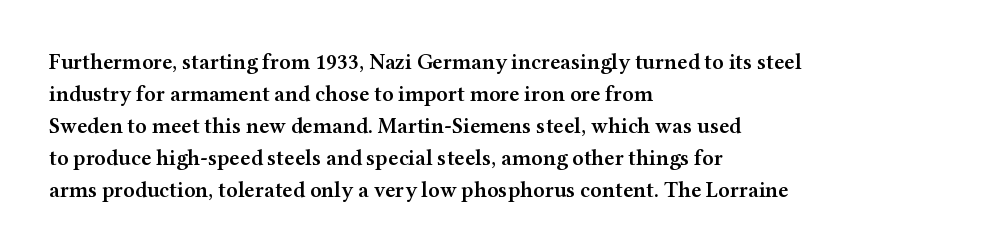
Q: Is the text bold? A: Semi-bold.
Q: Is the text italic (slanted)? A: No, it is upright.
Q: Is the text underlined? A: No.
Q: How is the paragraph aligned? A: Left-aligned.
Q: Is the spacing between letters normal or unusually wide? A: Normal.
Q: Is the spacing between lines tight, normal or loose? A: Normal.
